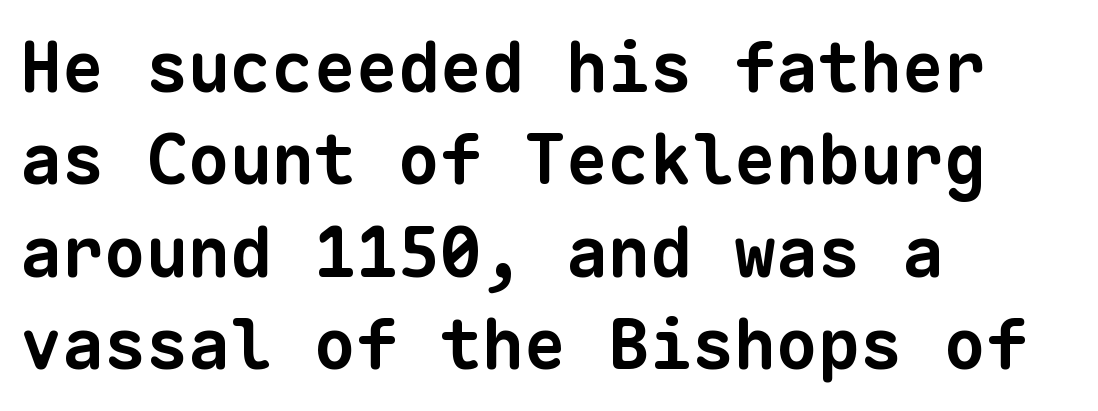
The image shows 70 px bold sans-serif type, monospaced; set left-aligned, normal line spacing (1.32x), normal letter spacing, not underlined; low stroke contrast and a medium x-height.
